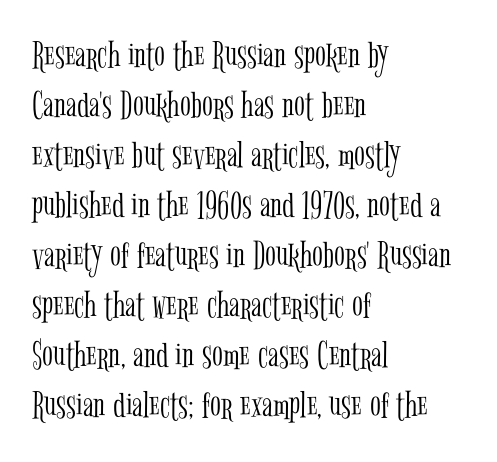
The text was rendered using a seriffed face with decorative stroke endings. Each letter keeps its own natural width here, so spacing adapts to shape. Quick note: not italic, upright. Casual observation: everything's shoved over to the left. The designer left line spacing at the default.
